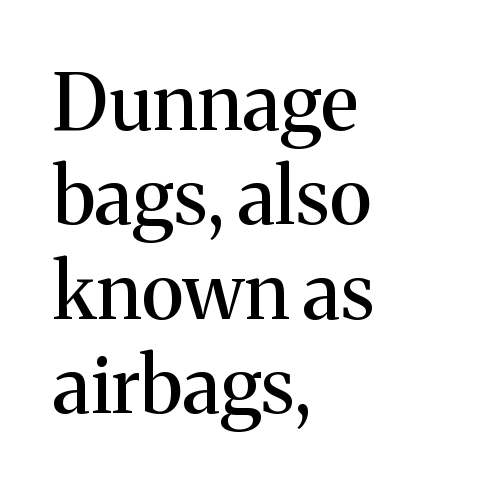
{"serif": "yes", "italic": "no", "width": "normal", "stroke_contrast": "medium", "x_height": "medium", "monospaced": "no", "underline": "no", "align": "left", "line_spacing_ratio": 1.21, "letter_spacing": "normal", "letter_spacing_em": 0.0, "glyph_px": 78}
